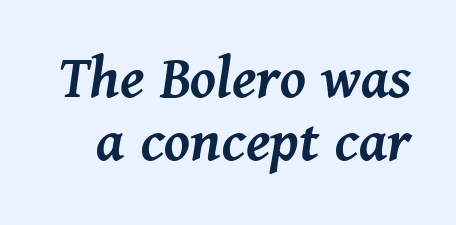
Moderately thickened strokes mark this as semibold type. Vertically, the passage feels compressed, each row crowding the next. Standard letterfit; no display-style spreading of the glyphs. The font's italic variant was chosen for this text. Character widths vary here, with narrow letters taking less room than wide ones.
